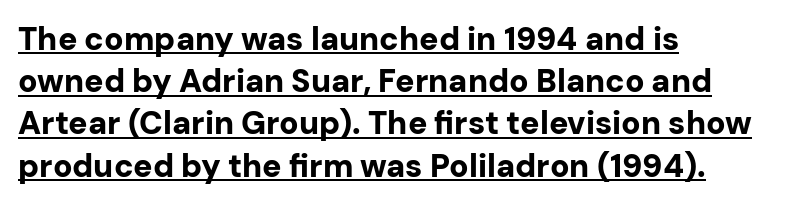
Underline: present. Successive baselines arrive at the customary interval. Here the glyphs are tracked normally, forming tight word shapes. These lines stack with their left ends in a neat column. This sample has the flowing, uneven cadence of proportional lettering. I'd describe the lettering as bold — thick and assertive.
